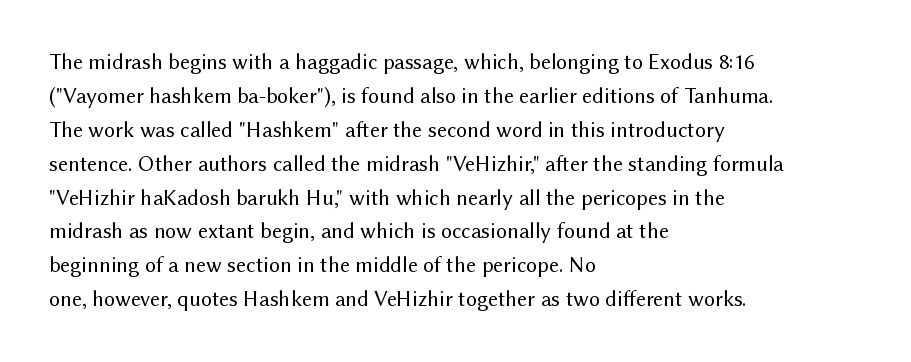
These lines stack with their left ends in a neat column. Any mark beneath the type? The region is blank. Short note: letters normally spaced. The type sits square on the baseline with zero lean.
